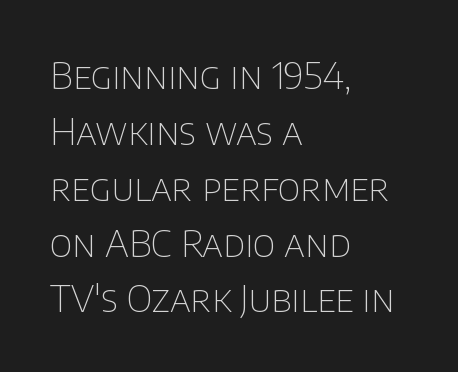
{"serif": "no", "italic": "no", "bold": "no", "weight": "thin", "width": "normal", "stroke_contrast": "low", "x_height": "large", "monospaced": "no", "underline": "no", "align": "left", "line_spacing": "normal", "line_spacing_ratio": 1.51, "letter_spacing": "normal", "letter_spacing_em": 0.0, "glyph_px": 37}
